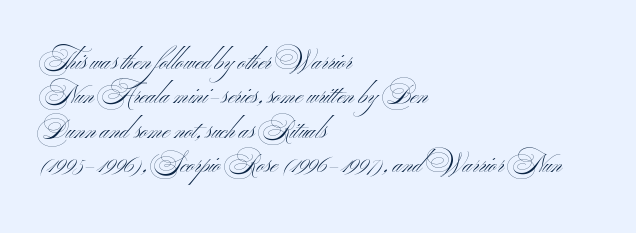
{"bold": "no", "underline": "no", "align": "left", "line_spacing": "normal", "line_spacing_ratio": 1.38, "letter_spacing": "normal", "letter_spacing_em": 0.0, "glyph_px": 25}
